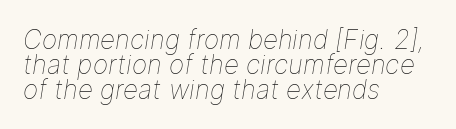
These lines are set flush left with a ragged right edge. Descender tails drop into unmarked territory. Caption: standard tracking, unaltered. Compared with a typical body face, this is equally light or lighter still. Students, observe: this is what under-led, compact text looks like. Observe the lean: these are italic letterforms.
